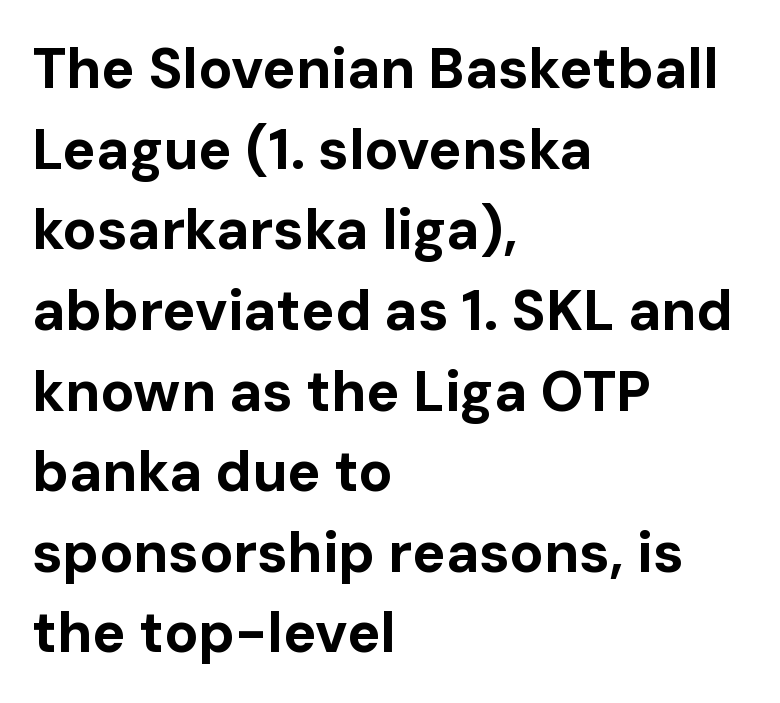
Here the glyphs are tracked normally, forming tight word shapes. Regular leading. The letters carry no serifs — their stems end cleanly without finishing strokes. Leftover space on each line is placed entirely after the last word. Just letters on the line, the space beneath them empty. Quick note: not italic, upright.
